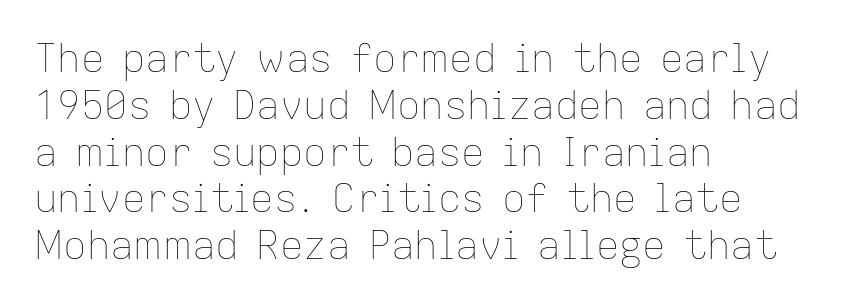
Q: Is the text bold? A: No.
Q: Is the text italic (slanted)? A: No, it is upright.
Q: Is the text underlined? A: No.
Q: How is the paragraph aligned? A: Left-aligned.
Q: Is the spacing between letters normal or unusually wide? A: Normal.
Q: Width (condensed, normal, or wide)? A: Normal.
Q: Stroke contrast? A: Low.
Q: x-height? A: Medium.
Q: Monospaced? A: No.
